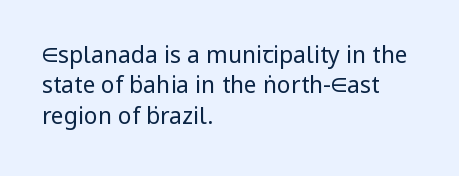
The image shows 23 px text type, upright; set left-aligned, normal line spacing (1.32x), normal letter spacing, not underlined.
